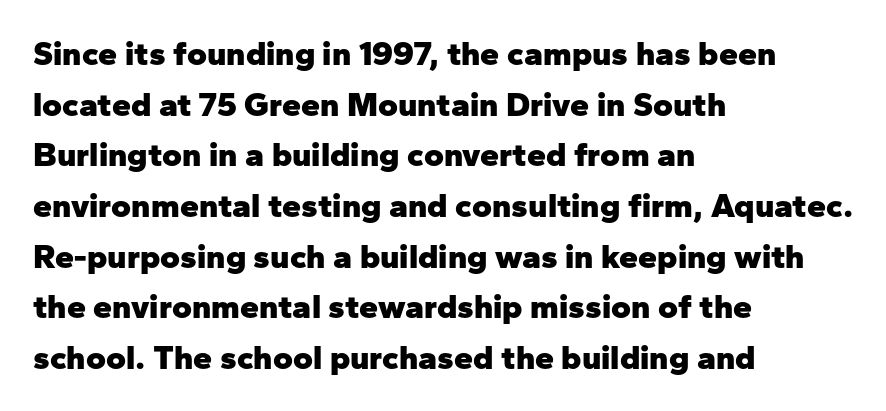
Q: Is the text bold? A: Yes.
Q: Is the text italic (slanted)? A: No, it is upright.
Q: Is the typeface a serif or a sans-serif typeface? A: Sans-serif.
Q: Is the text underlined? A: No.
Q: How is the paragraph aligned? A: Left-aligned.
Q: Is the spacing between letters normal or unusually wide? A: Normal.
Q: Is the spacing between lines tight, normal or loose? A: Normal.
Q: Width (condensed, normal, or wide)? A: Normal.
Q: Stroke contrast? A: Low.
Q: x-height? A: Medium.
Q: Monospaced? A: No.
